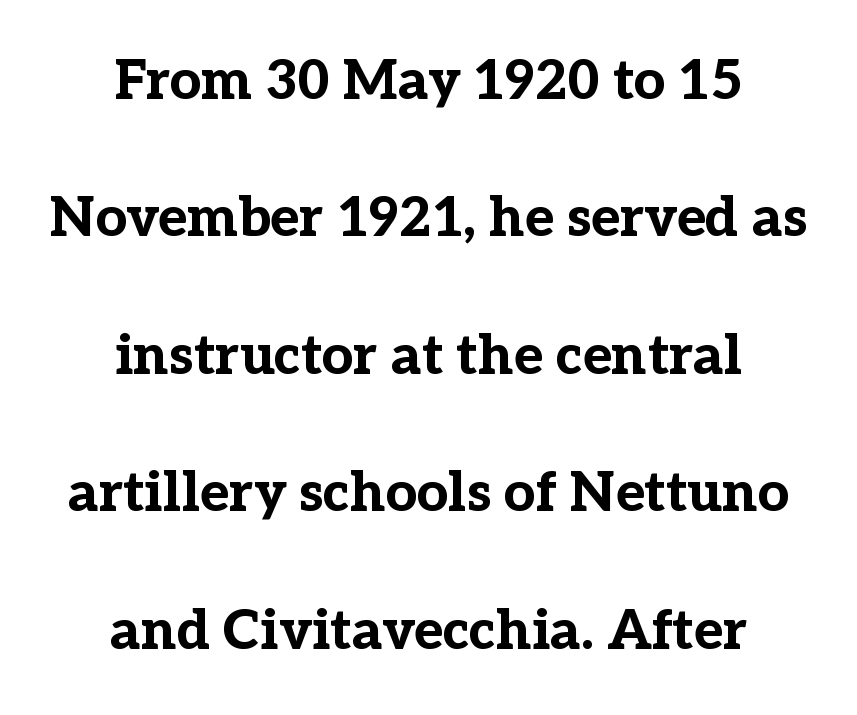
Q: Is the text bold? A: Yes.
Q: Is the text italic (slanted)? A: No, it is upright.
Q: Is the typeface a serif or a sans-serif typeface? A: Serif.
Q: Is the text underlined? A: No.
Q: How is the paragraph aligned? A: Centered.
Q: Is the spacing between letters normal or unusually wide? A: Normal.
Q: Is the spacing between lines tight, normal or loose? A: Loose.
Q: Width (condensed, normal, or wide)? A: Normal.
Q: Stroke contrast? A: Low.
Q: x-height? A: Medium.
Q: Monospaced? A: No.
